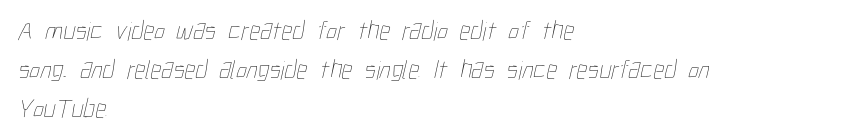
The image shows 27 px text type; set left-aligned, normal line spacing (1.44x), normal letter spacing, not underlined.
